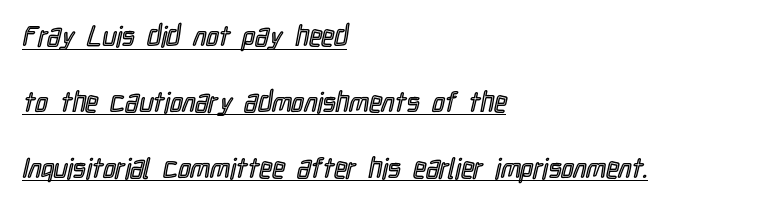
{"width": "condensed", "x_height": "medium", "monospaced": "no", "underline": "yes", "align": "left", "line_spacing": "loose", "line_spacing_ratio": 2.35, "letter_spacing": "normal", "letter_spacing_em": 0.0, "glyph_px": 28}
